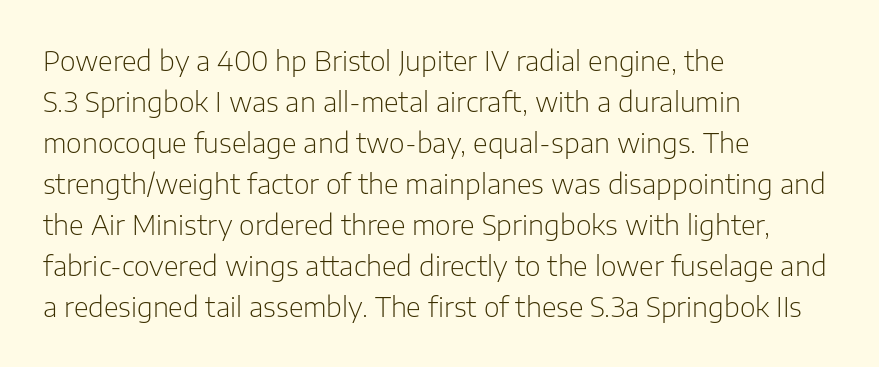
On a weight scale, this lands at 450 or below. The passage shown has conventional tracking throughout. A normal amount of white space separates one row of letters from the next. The rag falls on the right side of this text block.
